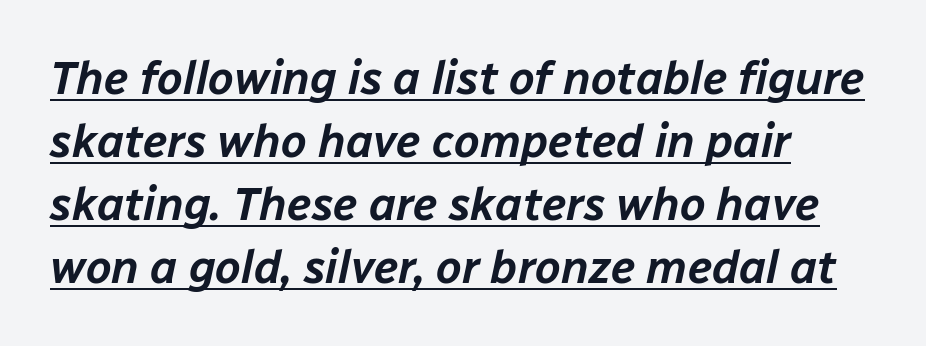
Each word holds together tightly as a unit, with standard inter-letter gaps. Leftover space on each line is placed entirely after the last word. The space between consecutive lines is moderate. These lines are rendered in a variable-pitch font. Compared with undecorated copy, this sample adds a rule below the words.
